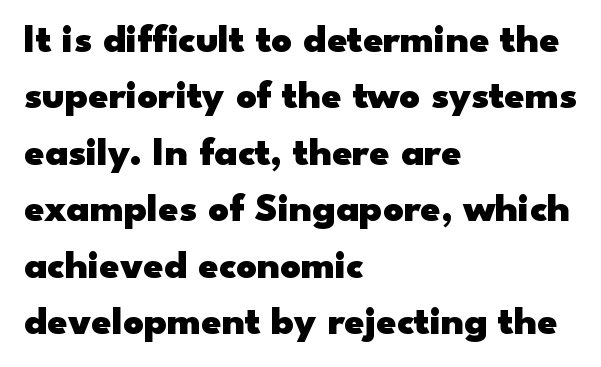
Compared with a centered layout, this one pins lines to the left instead. Nobody drew a line under any word here. Vertical spacing — default. The type sits square on the baseline with zero lean. These lines are rendered in a variable-pitch font. This sample uses plain, unmodified letter spacing.
